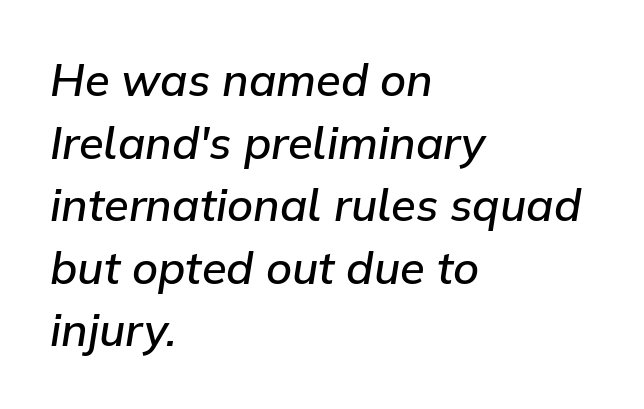
The image shows 45 px semibold type, italic (leaning right); set left-aligned, normal line spacing (1.39x), normal letter spacing, not underlined; low stroke contrast and a medium x-height.
